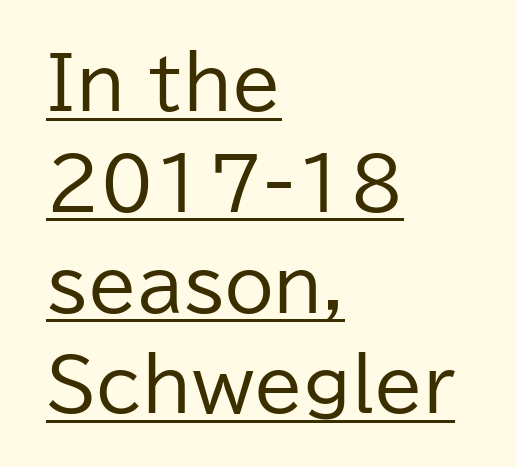
The image shows 71 px regular-weight sans-serif type, upright; set left-aligned, normal line spacing (1.42x), normal letter spacing, underlined; low stroke contrast and a medium x-height.
